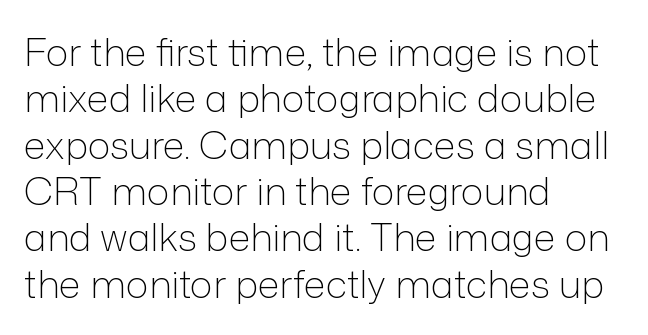
The type is set solid horizontally, with unmodified tracking. The rendering anchors every line to the left-hand side. Each row of text sits above clean, open space. Note: no serifs on the glyphs.
